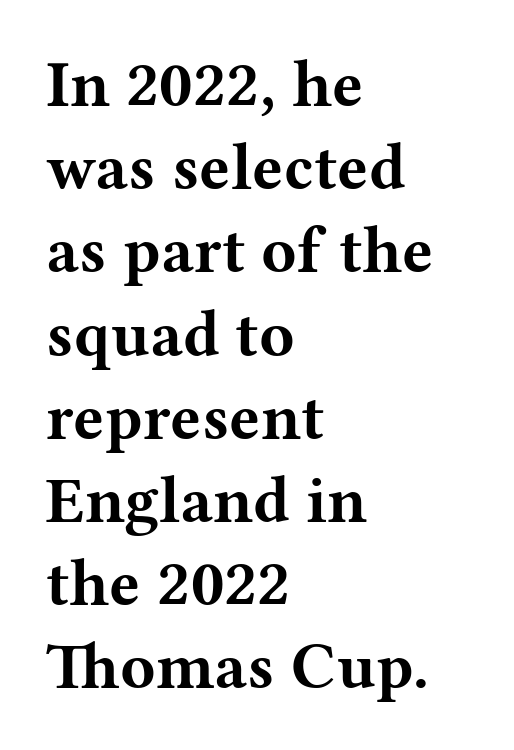
Q: Is the text bold? A: Yes.
Q: Is the text italic (slanted)? A: No, it is upright.
Q: Is the typeface a serif or a sans-serif typeface? A: Serif.
Q: Is the text underlined? A: No.
Q: How is the paragraph aligned? A: Left-aligned.
Q: Is the spacing between letters normal or unusually wide? A: Normal.
Q: Is the spacing between lines tight, normal or loose? A: Normal.
Q: Width (condensed, normal, or wide)? A: Wide.
Q: Stroke contrast? A: Medium.
Q: x-height? A: Medium.
Q: Monospaced? A: No.
